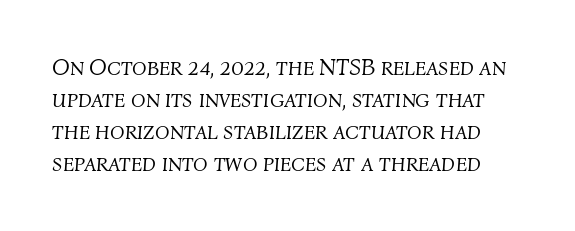
The image shows 24 px text type, italic (leaning right); set normal line spacing (1.34x), normal letter spacing, not underlined.
